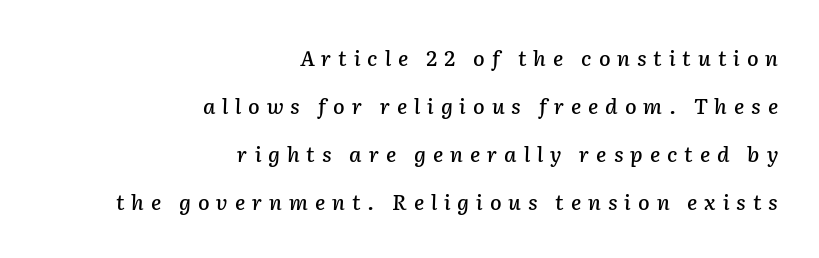
{"italic": "yes", "lean": "right", "slant_degrees": 2, "underline": "no", "align": "right", "line_spacing": "loose", "line_spacing_ratio": 2.28, "letter_spacing": "wide", "letter_spacing_em": 0.33, "glyph_px": 21}
